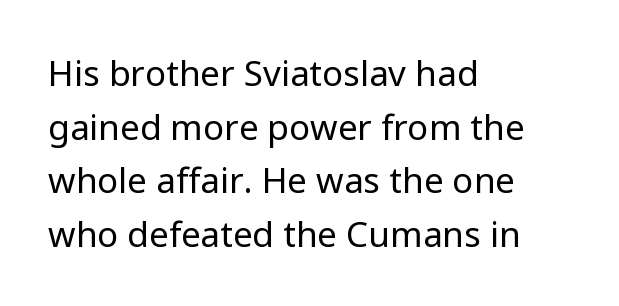
No chunkiness to these letters — they're not bold. The space beneath each line is pristine and unruled. Horizontally, the lines are justified to the leading edge only. The letters sit at their default tracking, neither squeezed nor spread.
